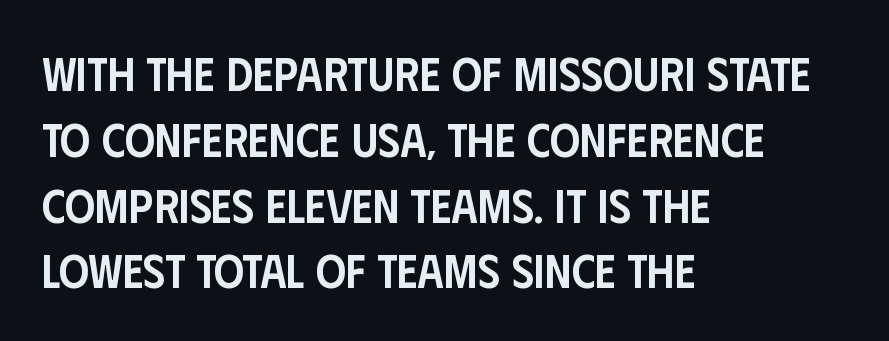
{"serif": "no", "italic": "no", "bold": "semi", "weight": "semibold", "width": "condensed", "stroke_contrast": "low", "x_height": "large", "monospaced": "no", "underline": "no", "align": "left", "line_spacing": "normal", "line_spacing_ratio": 1.4, "letter_spacing": "normal", "letter_spacing_em": 0.0, "glyph_px": 47}
